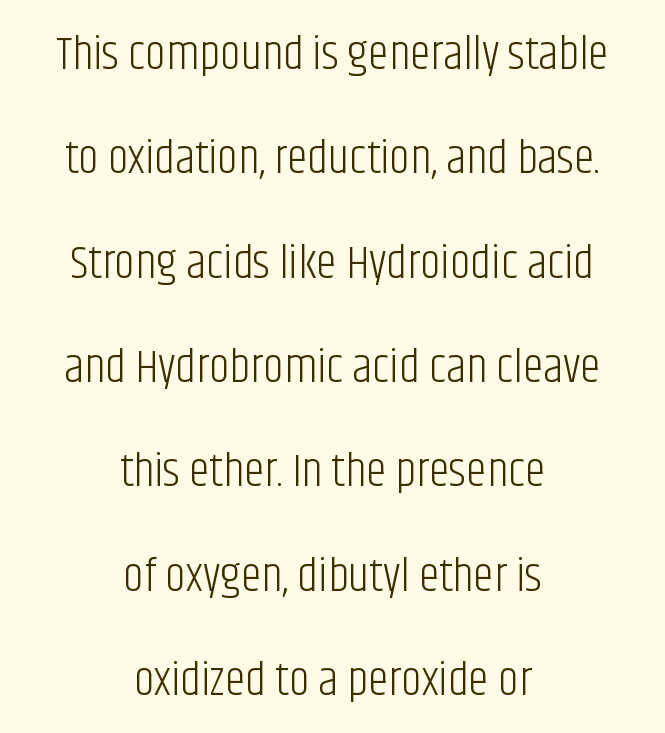
Q: Is the text bold? A: No.
Q: Is the text italic (slanted)? A: No, it is upright.
Q: Is the typeface a serif or a sans-serif typeface? A: Sans-serif.
Q: Is the text underlined? A: No.
Q: How is the paragraph aligned? A: Centered.
Q: Is the spacing between letters normal or unusually wide? A: Normal.
Q: Is the spacing between lines tight, normal or loose? A: Loose.
Q: Width (condensed, normal, or wide)? A: Condensed.
Q: Stroke contrast? A: Low.
Q: x-height? A: Large.
Q: Monospaced? A: No.
